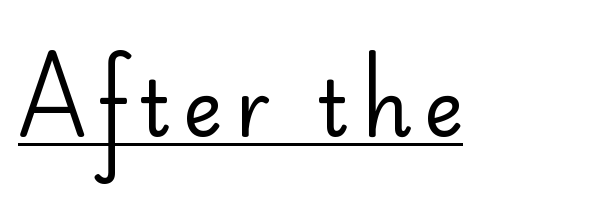
The image shows 76 px regular-weight sans-serif type, upright; set underlined; low stroke contrast and a small x-height.
